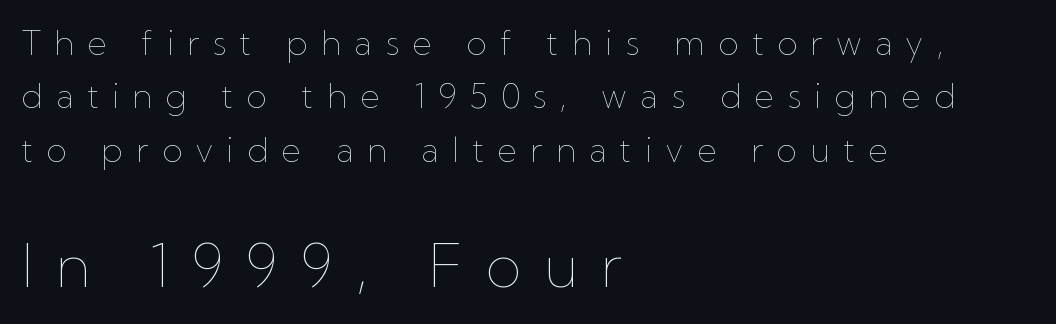
Is the block centered? No — it sits flush against the left margin. Stem width sits at or under what a default text font uses. Look at the tracking — it's clearly loosened, letters drifting apart. The face used here is proportionally spaced, like ordinary book or web type. Line spacing here is normal.
